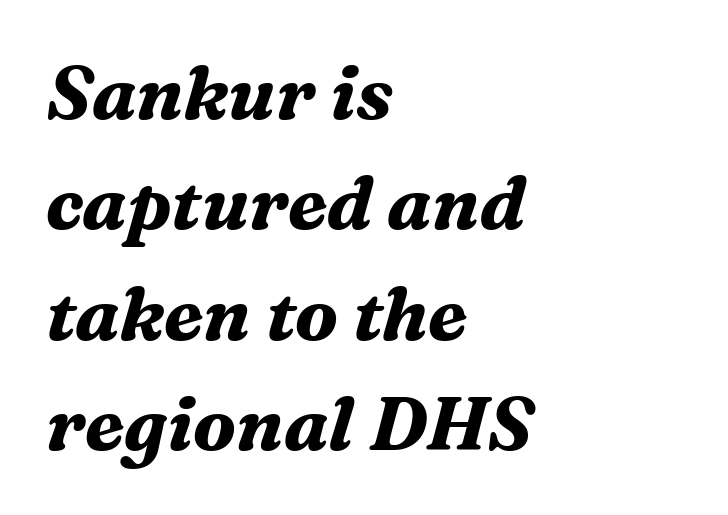
The lines sit at an ordinary, default distance from one another. The strip under each line holds only bare page. On the weight axis this lands at bold, roughly 700. To sum up the face: it has serifs. Characters follow at the spacing the type designer built in. Does the copy run flush right? No — it runs flush left.
